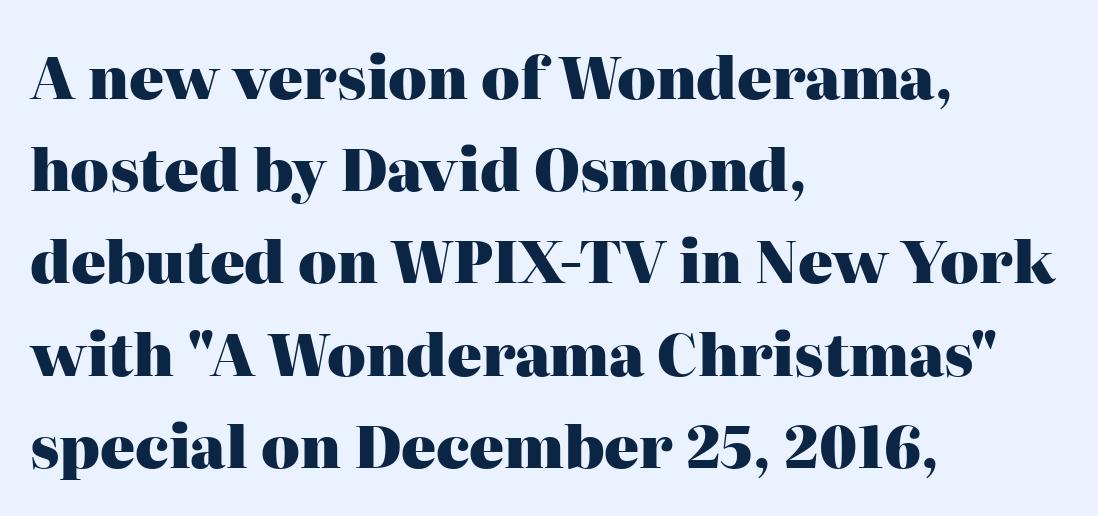
Q: Is the text bold? A: Yes.
Q: Is the text italic (slanted)? A: No, it is upright.
Q: Is the typeface a serif or a sans-serif typeface? A: Serif.
Q: Is the text underlined? A: No.
Q: How is the paragraph aligned? A: Left-aligned.
Q: Is the spacing between letters normal or unusually wide? A: Normal.
Q: Is the spacing between lines tight, normal or loose? A: Normal.
Q: Width (condensed, normal, or wide)? A: Normal.
Q: Stroke contrast? A: High.
Q: x-height? A: Medium.
Q: Monospaced? A: No.
